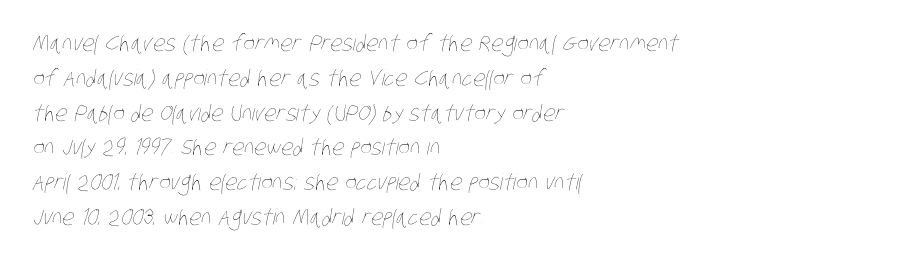
The image shows 22 px text type; set left-aligned, normal line spacing (1.58x), normal letter spacing, not underlined.
